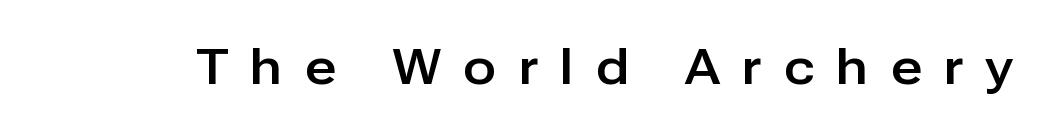
Q: Is the text italic (slanted)? A: No, it is upright.
Q: Is the typeface a serif or a sans-serif typeface? A: Sans-serif.
Q: Is the text underlined? A: No.
Q: Is the spacing between letters normal or unusually wide? A: Unusually wide.
Q: Width (condensed, normal, or wide)? A: Normal.
Q: Stroke contrast? A: Low.
Q: x-height? A: Medium.
Q: Monospaced? A: No.
